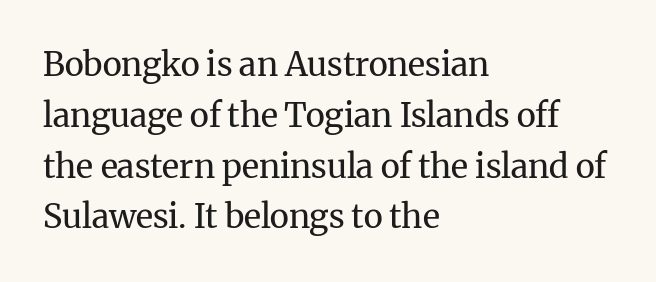
Evenly set lines give the paragraph a standard silhouette. The face used here is proportionally spaced, like ordinary book or web type. Is the block centered? No — it sits flush against the left margin. Letters rest on an invisible, unmarked baseline. This is roman type, the default non-slanted kind.
